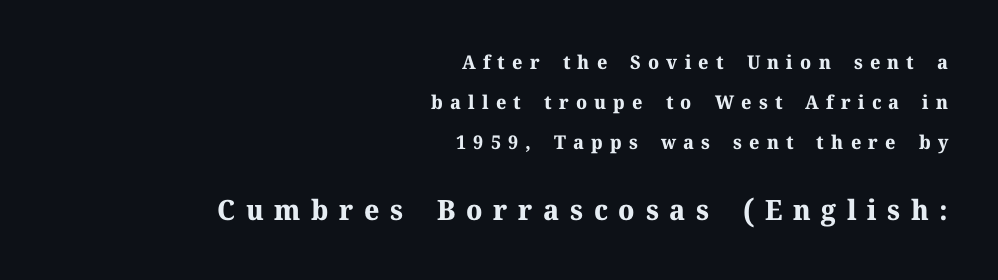
The image shows 28 px bold serif type, upright; set right-aligned, loose line spacing (2.1x), unusually wide letter spacing (+0.38 em), not underlined; the second (bottom) block is 1.47x larger; medium stroke contrast and a medium x-height.
